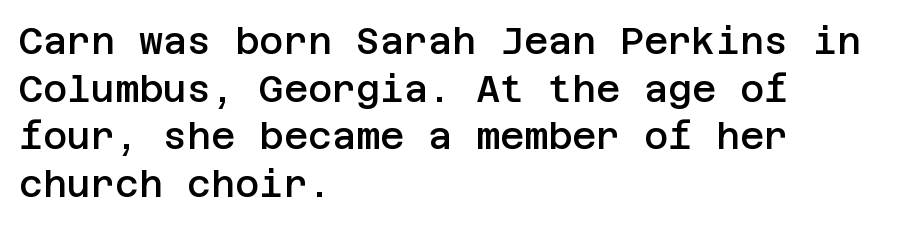
The image shows 37 px semibold sans-serif type, upright; set left-aligned, normal line spacing (1.29x), normal letter spacing, not underlined; low stroke contrast and a large x-height.
